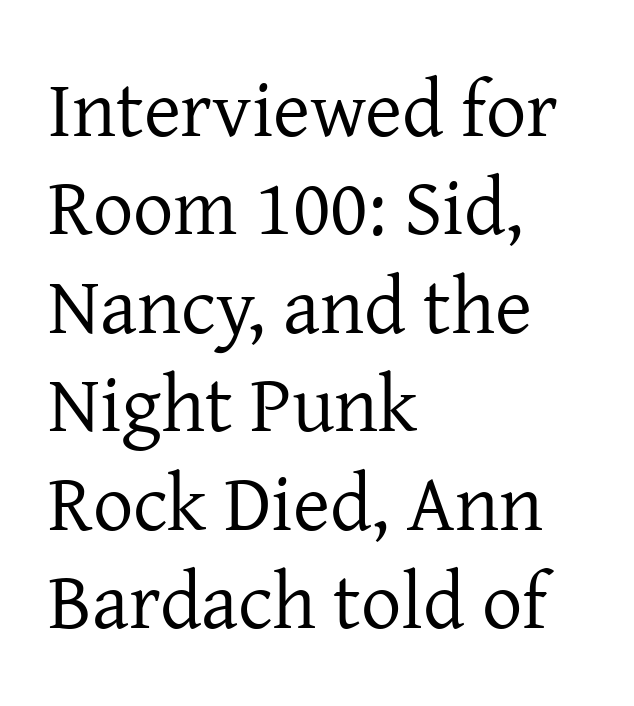
{"serif": "yes", "italic": "no", "bold": "no", "weight": "regular", "width": "normal", "stroke_contrast": "low", "x_height": "medium", "monospaced": "no", "underline": "no", "align": "left", "line_spacing_ratio": 1.23, "letter_spacing": "normal", "letter_spacing_em": 0.0, "glyph_px": 80}
